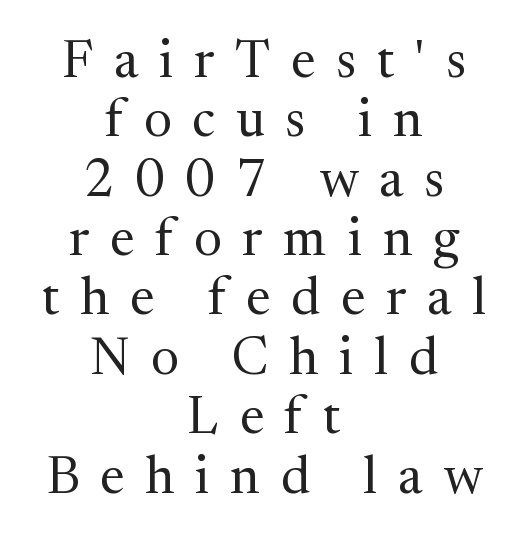
Q: Is the text bold? A: No.
Q: Is the text italic (slanted)? A: No, it is upright.
Q: Is the typeface a serif or a sans-serif typeface? A: Serif.
Q: Is the text underlined? A: No.
Q: How is the paragraph aligned? A: Centered.
Q: Is the spacing between letters normal or unusually wide? A: Unusually wide.
Q: Is the spacing between lines tight, normal or loose? A: Tight.
Q: Width (condensed, normal, or wide)? A: Normal.
Q: Stroke contrast? A: Medium.
Q: x-height? A: Medium.
Q: Monospaced? A: No.
